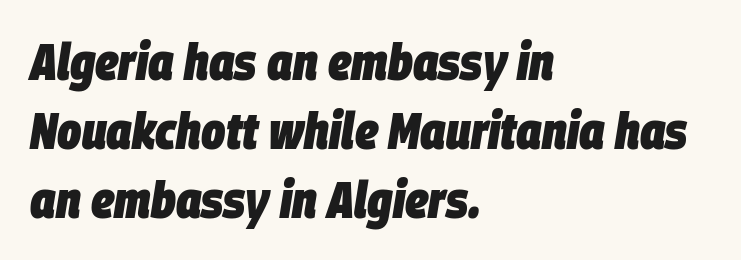
{"italic": "yes", "lean": "right", "slant_degrees": 9, "bold": "yes", "weight": "heavy", "width": "condensed", "stroke_contrast": "low", "x_height": "large", "monospaced": "no", "underline": "no", "align": "left", "line_spacing": "normal", "line_spacing_ratio": 1.35, "letter_spacing": "normal", "letter_spacing_em": 0.0, "glyph_px": 51}
